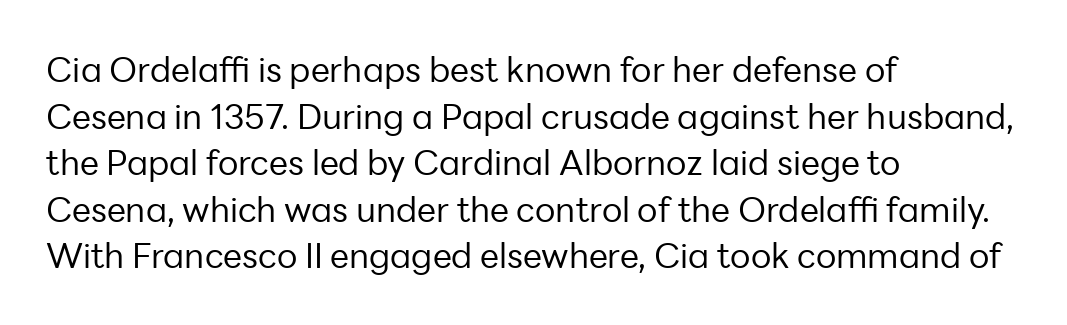
Every character sits straight up, as roman type does. Leading matches the norm, producing a regular column. Observe the absence of serifs on each vertical stroke in this sample. The letterforms sit at book weight or below.
